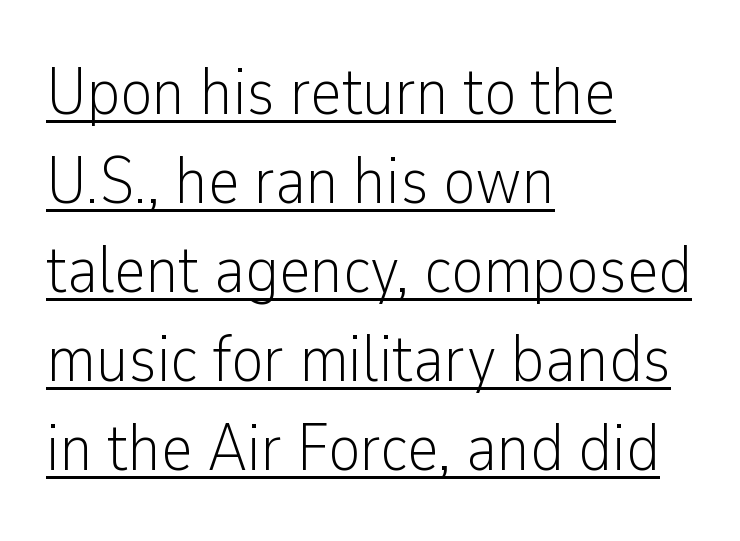
Normally led — the rows are evenly, conventionally spaced. Standard letterfit; no display-style spreading of the glyphs. Is the stroke heavy? The answer is a plain regular-or-lighter. Horizontally, the lines are justified to the leading edge only. Here the designer chose a conventional face with non-uniform glyph widths.
